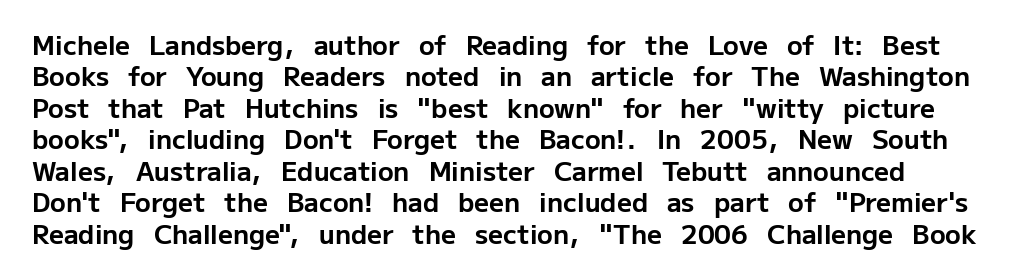
{"italic": "no", "bold": "yes", "underline": "no", "line_spacing_ratio": 1.21, "letter_spacing": "normal", "letter_spacing_em": 0.0, "glyph_px": 26}
